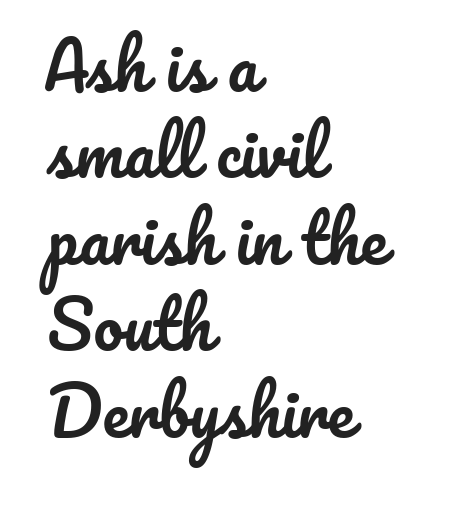
Nothing unusual about the tracking: characters are spaced as the font intends. Each letter keeps its own natural width here, so spacing adapts to shape. Horizontal alignment here is leftward, the default for most running prose. Regular leading.
